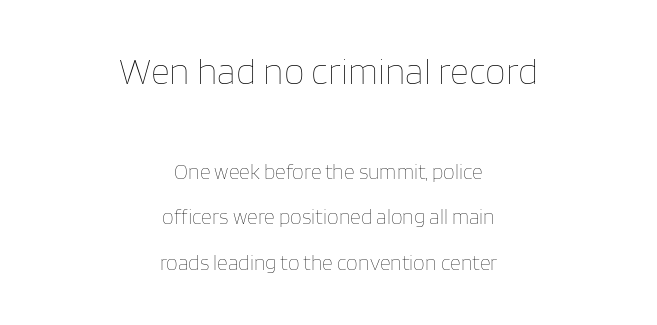
The image shows 37 px thin type, upright; set centered, loose line spacing (2.17x), normal letter spacing, not underlined; the first (top) block is 1.76x larger; low stroke contrast and a large x-height.
